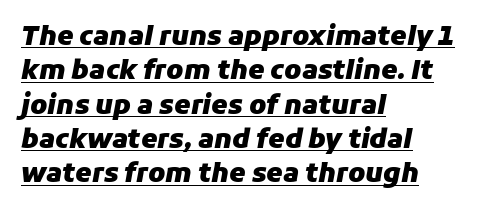
The image shows 26 px bold type, italic (leaning right); set left-aligned, normal line spacing (1.32x), normal letter spacing, underlined.
